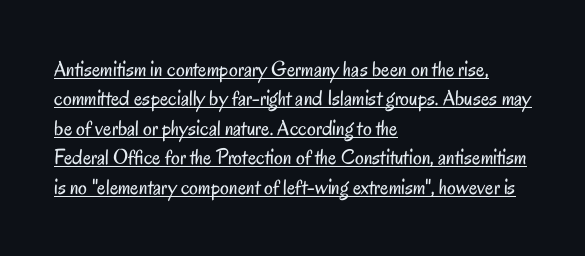
The image shows 22 px text type, upright; set left-aligned, normal line spacing (1.34x), normal letter spacing, underlined.
